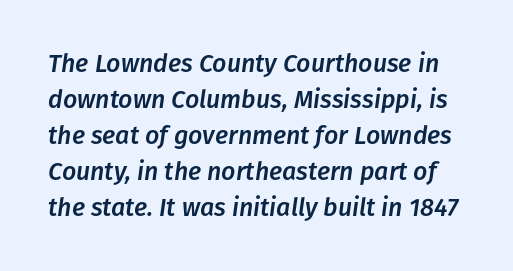
{"italic": "yes", "lean": "right", "slant_degrees": 8, "underline": "no", "line_spacing": "normal", "line_spacing_ratio": 1.44, "letter_spacing": "normal", "letter_spacing_em": 0.0, "glyph_px": 25}
